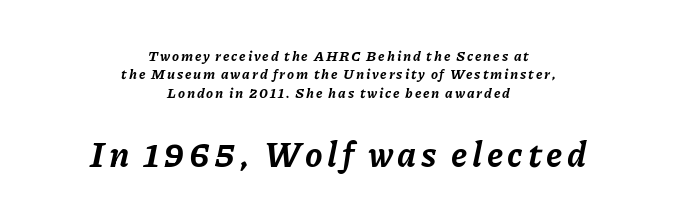
The image shows 35 px bold type, italic (leaning right); set centered, normal line spacing (1.32x), not underlined; the second (bottom) block is 2.5x larger; low stroke contrast and a medium x-height.
